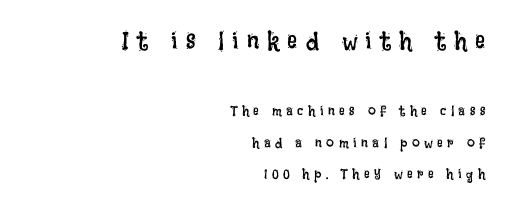
The rendering uses a large line-height, opening up the rows. Notice how the passage keeps a crisp vertical edge on the right only. The zone under the glyphs is completely vacant. Character size in the leading block exceeds that of the trailing block.
